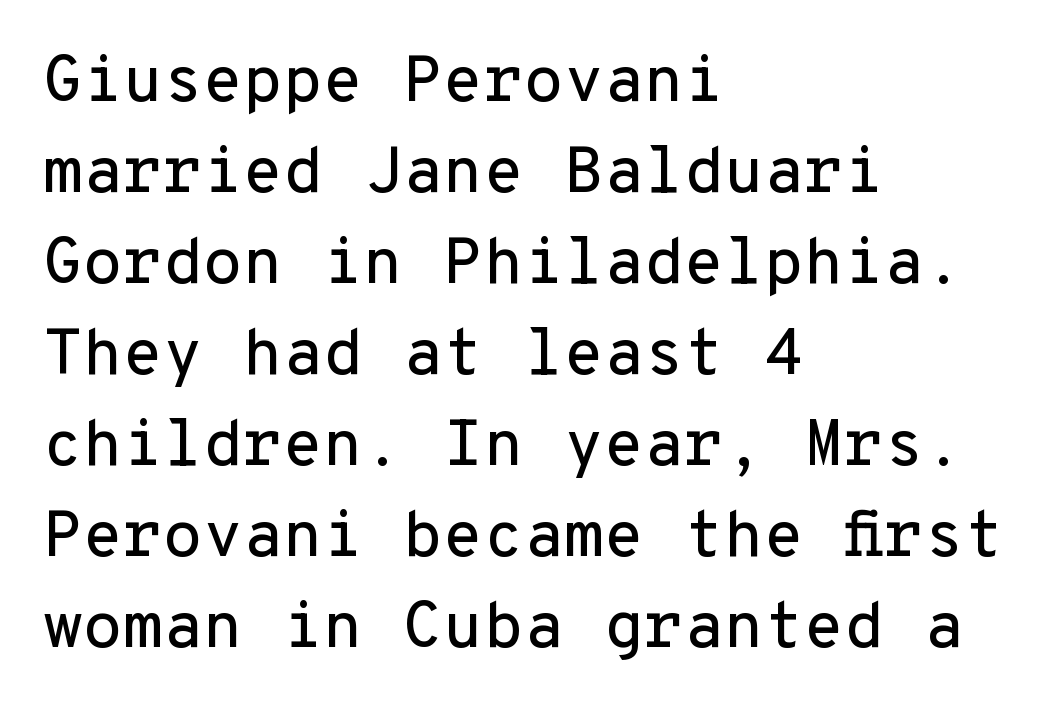
Q: Is the text italic (slanted)? A: No, it is upright.
Q: Is the typeface a serif or a sans-serif typeface? A: Sans-serif.
Q: Is the text underlined? A: No.
Q: How is the paragraph aligned? A: Left-aligned.
Q: Is the spacing between letters normal or unusually wide? A: Normal.
Q: Is the spacing between lines tight, normal or loose? A: Normal.
Q: Width (condensed, normal, or wide)? A: Normal.
Q: Stroke contrast? A: Low.
Q: x-height? A: Medium.
Q: Monospaced? A: Yes.
